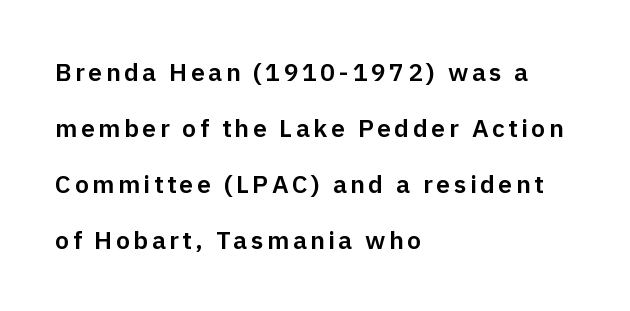
Q: Is the text italic (slanted)? A: No, it is upright.
Q: Is the text underlined? A: No.
Q: How is the paragraph aligned? A: Left-aligned.
Q: Is the spacing between lines tight, normal or loose? A: Loose.
